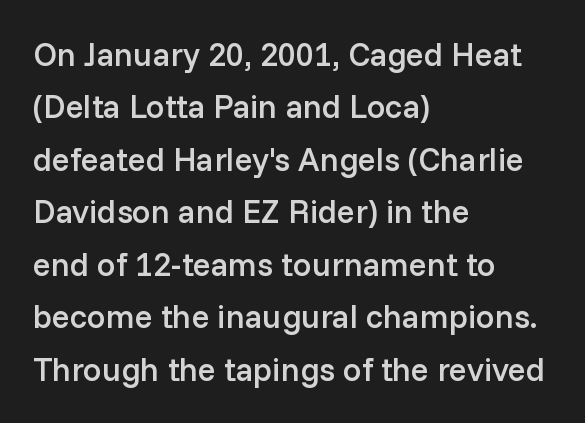
The image shows 33 px semibold sans-serif type, upright; set left-aligned, normal line spacing (1.59x), normal letter spacing, not underlined; low stroke contrast and a medium x-height.
